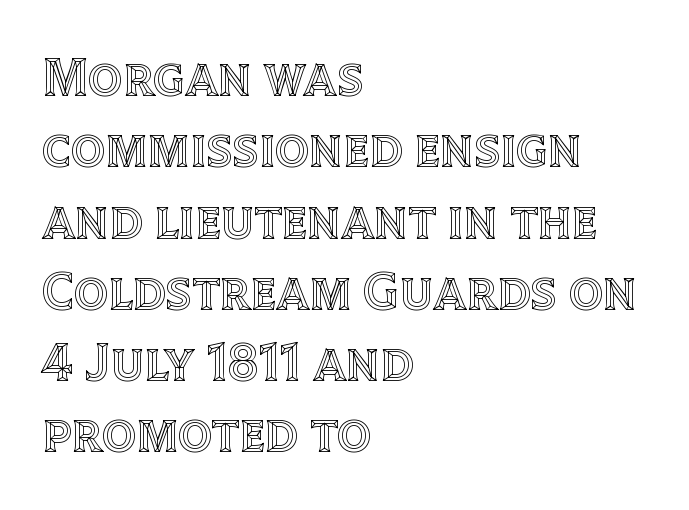
Q: Is the text italic (slanted)? A: No, it is upright.
Q: Is the text underlined? A: No.
Q: How is the paragraph aligned? A: Left-aligned.
Q: Is the spacing between letters normal or unusually wide? A: Normal.
Q: Is the spacing between lines tight, normal or loose? A: Normal.
Q: Width (condensed, normal, or wide)? A: Normal.
Q: x-height? A: Large.
Q: Monospaced? A: No.
